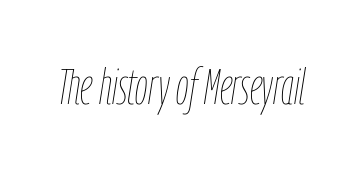
Q: Is the text bold? A: No.
Q: Is the text italic (slanted)? A: Yes, it leans right by about 9 degrees.
Q: Is the text underlined? A: No.
Q: Is the spacing between letters normal or unusually wide? A: Normal.
Q: Width (condensed, normal, or wide)? A: Condensed.
Q: Stroke contrast? A: Low.
Q: x-height? A: Medium.
Q: Monospaced? A: No.
